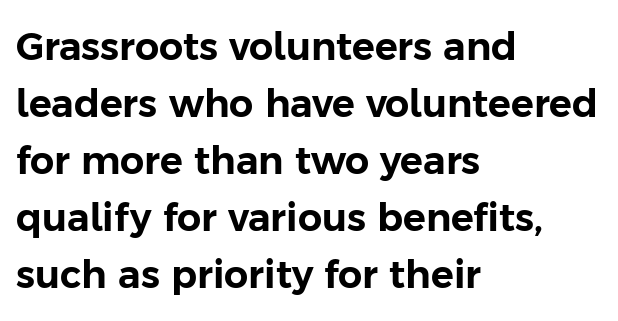
{"serif": "no", "italic": "no", "width": "normal", "stroke_contrast": "low", "x_height": "medium", "monospaced": "no", "underline": "no", "align": "left", "line_spacing": "normal", "line_spacing_ratio": 1.5, "letter_spacing": "normal", "letter_spacing_em": 0.0, "glyph_px": 38}
